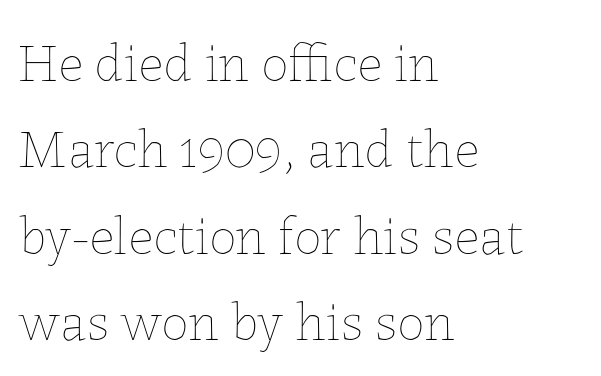
Q: Is the text bold? A: No.
Q: Is the text italic (slanted)? A: No, it is upright.
Q: Is the text underlined? A: No.
Q: How is the paragraph aligned? A: Left-aligned.
Q: Is the spacing between letters normal or unusually wide? A: Normal.
Q: Is the spacing between lines tight, normal or loose? A: Normal.
Q: Width (condensed, normal, or wide)? A: Normal.
Q: Stroke contrast? A: Low.
Q: x-height? A: Medium.
Q: Monospaced? A: No.
